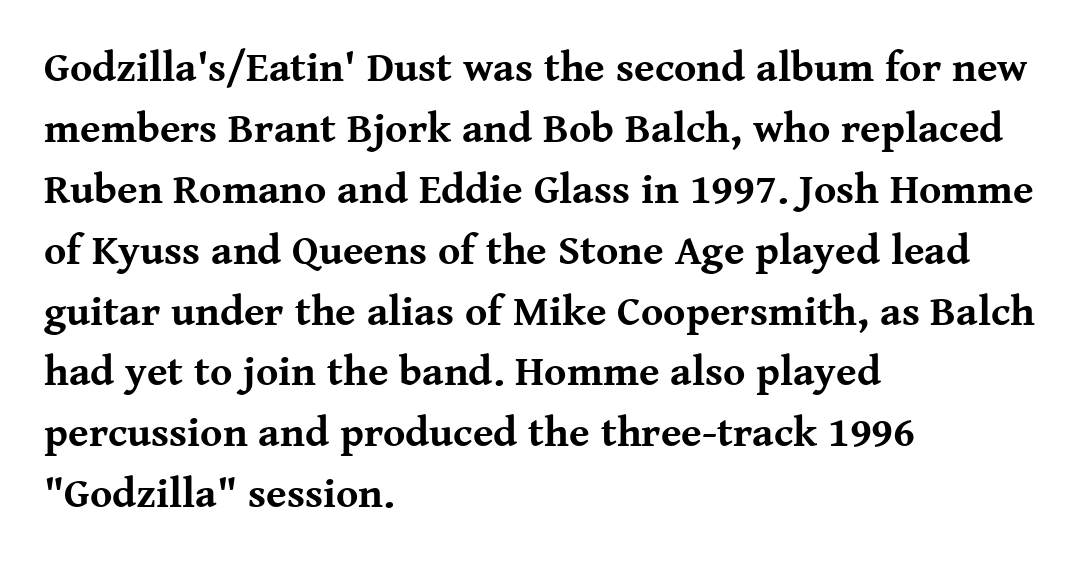
The image shows 42 px bold serif type, upright; set left-aligned, normal line spacing (1.45x), normal letter spacing, not underlined; medium stroke contrast and a medium x-height.
